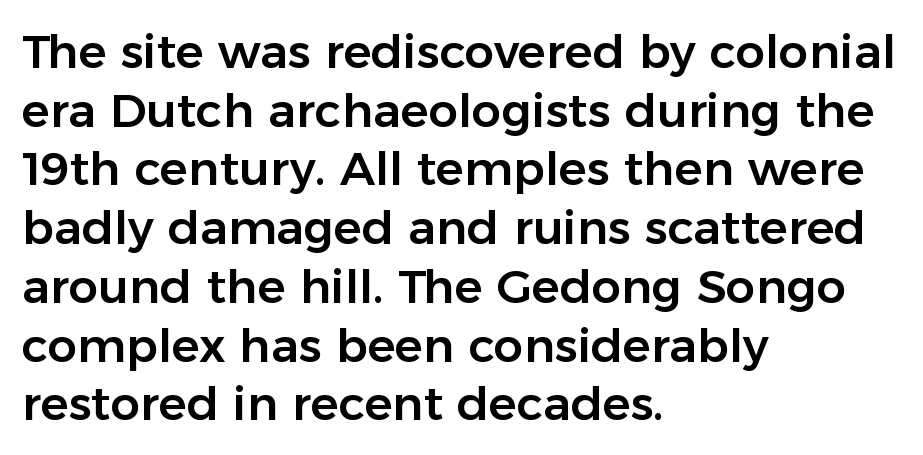
The image shows 47 px sans-serif type, upright; set left-aligned, normal line spacing (1.25x), normal letter spacing, not underlined; low stroke contrast and a medium x-height.
